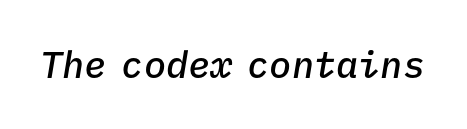
{"italic": "yes", "lean": "right", "slant_degrees": 9, "bold": "semi", "weight": "semibold", "width": "normal", "stroke_contrast": "low", "x_height": "medium", "monospaced": "yes", "underline": "no", "letter_spacing": "normal", "letter_spacing_em": 0.0, "glyph_px": 37}
